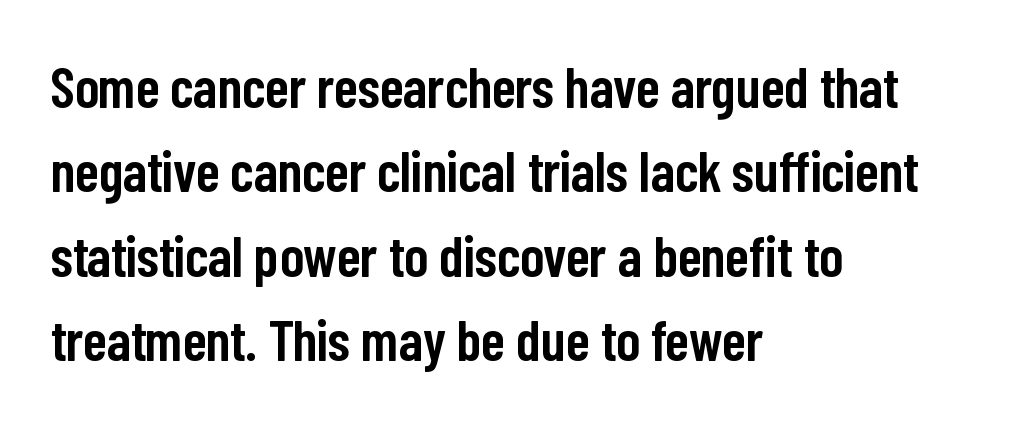
{"serif": "no", "italic": "no", "bold": "semi", "weight": "semibold", "width": "condensed", "stroke_contrast": "low", "x_height": "medium", "monospaced": "no", "underline": "no", "align": "left", "line_spacing": "normal", "line_spacing_ratio": 1.48, "letter_spacing": "normal", "letter_spacing_em": 0.0, "glyph_px": 57}
